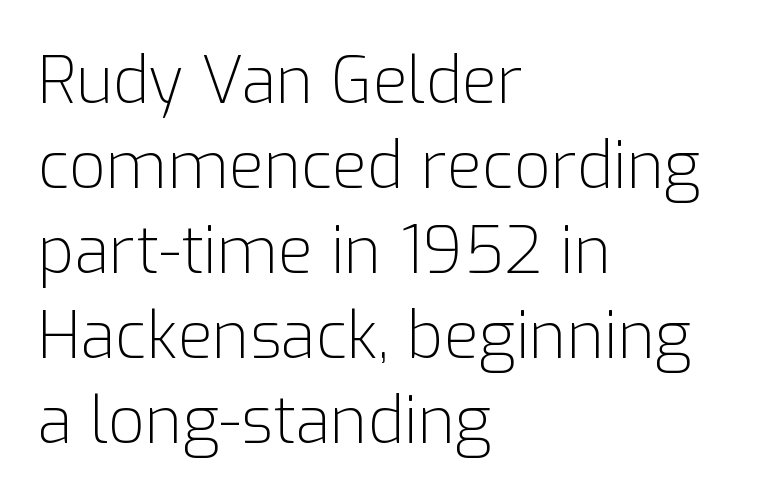
Each stroke keeps to a modest, everyday thickness or less. Style check: upright. Stroke terminals: plain, sans-serif. Bare-footed words on every line. This sample keeps an unexceptional amount of space between lines.
